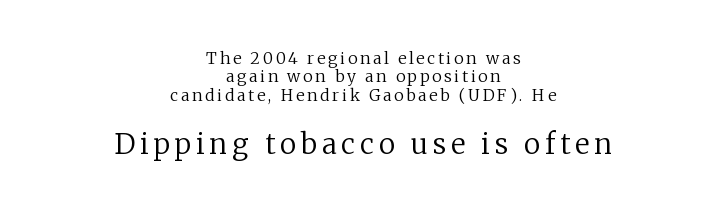
Q: Is the text bold? A: No.
Q: Is the text italic (slanted)? A: No, it is upright.
Q: Is the typeface a serif or a sans-serif typeface? A: Serif.
Q: Is the text underlined? A: No.
Q: How is the paragraph aligned? A: Centered.
Q: Is the spacing between lines tight, normal or loose? A: Tight.
Q: Which block of text is set in a larger size, the first (top) or the second (bottom)? A: The second (bottom) one.
Q: Width (condensed, normal, or wide)? A: Normal.
Q: Stroke contrast? A: Low.
Q: x-height? A: Medium.
Q: Monospaced? A: No.
